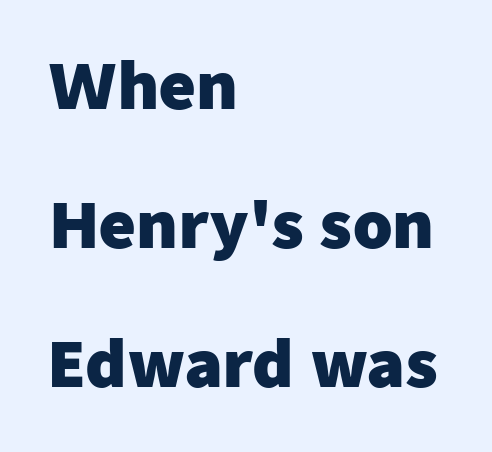
Q: Is the text bold? A: Yes.
Q: Is the text italic (slanted)? A: No, it is upright.
Q: Is the typeface a serif or a sans-serif typeface? A: Sans-serif.
Q: Is the text underlined? A: No.
Q: How is the paragraph aligned? A: Left-aligned.
Q: Is the spacing between letters normal or unusually wide? A: Normal.
Q: Is the spacing between lines tight, normal or loose? A: Loose.
Q: Width (condensed, normal, or wide)? A: Normal.
Q: Stroke contrast? A: Low.
Q: x-height? A: Medium.
Q: Monospaced? A: No.
